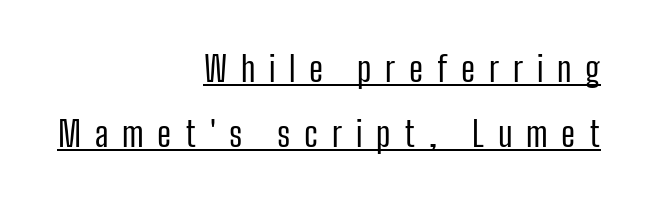
Q: Is the text bold? A: No.
Q: Is the text italic (slanted)? A: No, it is upright.
Q: Is the typeface a serif or a sans-serif typeface? A: Sans-serif.
Q: Is the text underlined? A: Yes.
Q: How is the paragraph aligned? A: Right-aligned.
Q: Is the spacing between letters normal or unusually wide? A: Unusually wide.
Q: Width (condensed, normal, or wide)? A: Condensed.
Q: Stroke contrast? A: Low.
Q: x-height? A: Medium.
Q: Monospaced? A: No.
